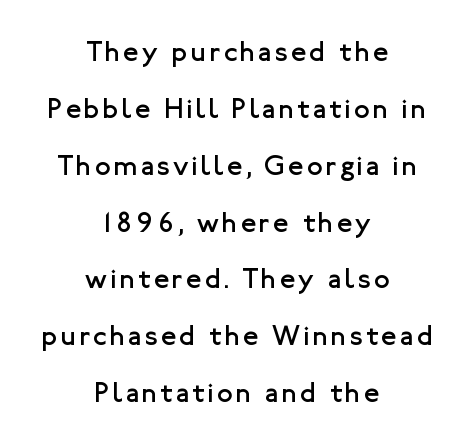
Q: Is the text bold? A: No.
Q: Is the text italic (slanted)? A: No, it is upright.
Q: Is the typeface a serif or a sans-serif typeface? A: Sans-serif.
Q: Is the text underlined? A: No.
Q: How is the paragraph aligned? A: Centered.
Q: Is the spacing between lines tight, normal or loose? A: Loose.
Q: Width (condensed, normal, or wide)? A: Normal.
Q: Stroke contrast? A: Low.
Q: x-height? A: Medium.
Q: Monospaced? A: No.
